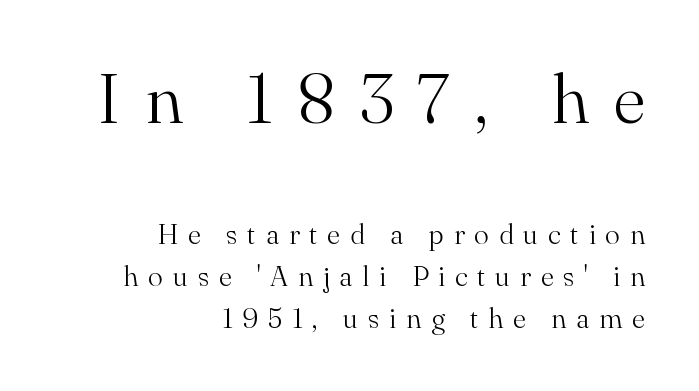
If you drew a line through each stem, it would be perfectly vertical. Letters have the restrained weight of plain body copy at most. Is the block centered? No — it sits flush against the right margin. The passage shown is typed in a proportional face where columns would drift.
